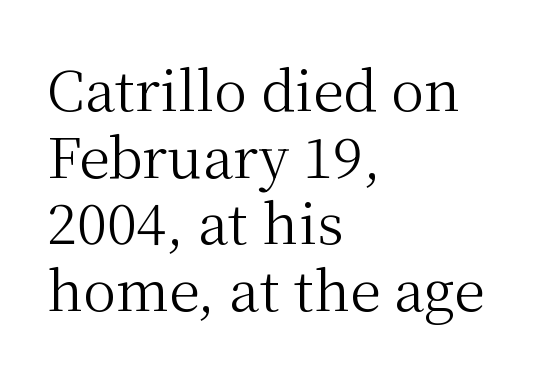
{"serif": "yes", "italic": "no", "bold": "no", "weight": "regular", "width": "normal", "stroke_contrast": "medium", "x_height": "medium", "monospaced": "no", "underline": "no", "align": "left", "line_spacing_ratio": 1.21, "letter_spacing": "normal", "letter_spacing_em": 0.0, "glyph_px": 55}
